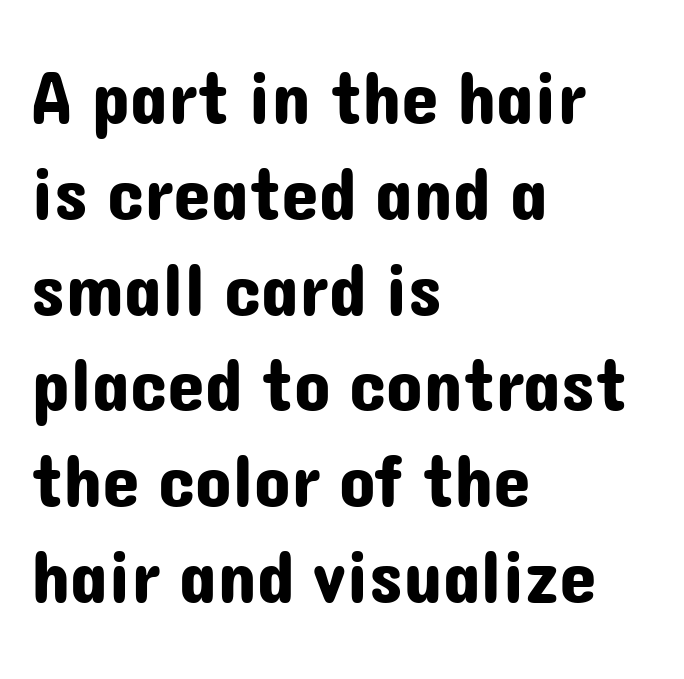
Has an underline been added? It has not. Between one letter and the next there's only the usual sliver of space. Here the designer chose a conventional face with non-uniform glyph widths. Reading down the column, the eye jumps a familiar distance to each next line.
